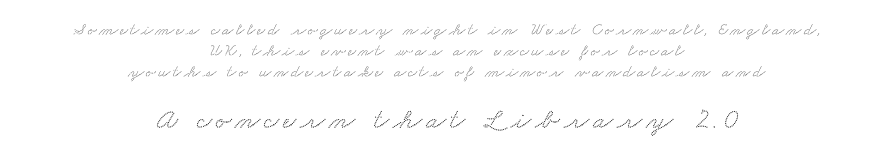
{"serif": "yes", "width": "wide", "stroke_contrast": "medium", "x_height": "small", "monospaced": "no", "underline": "no", "align": "center", "line_spacing_ratio": 1.23, "larger_block": "second", "size_ratio": 1.71, "glyph_px": 29}
